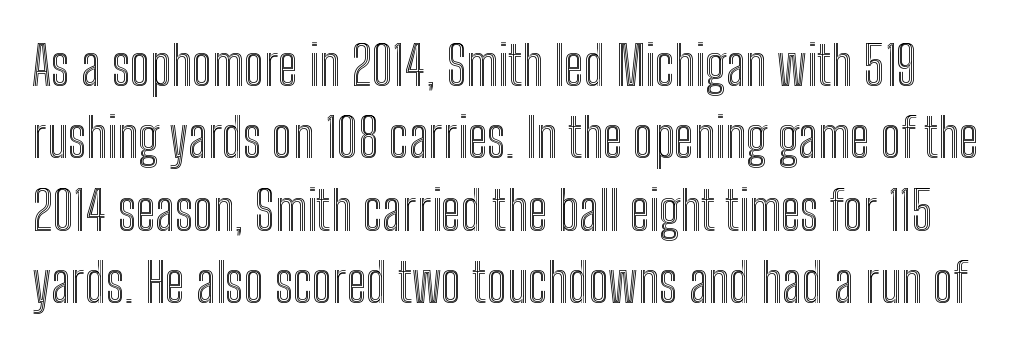
Q: Is the text italic (slanted)? A: No, it is upright.
Q: Is the text underlined? A: No.
Q: Is the spacing between letters normal or unusually wide? A: Normal.
Q: Is the spacing between lines tight, normal or loose? A: Normal.
Q: Width (condensed, normal, or wide)? A: Condensed.
Q: x-height? A: Medium.
Q: Monospaced? A: No.
